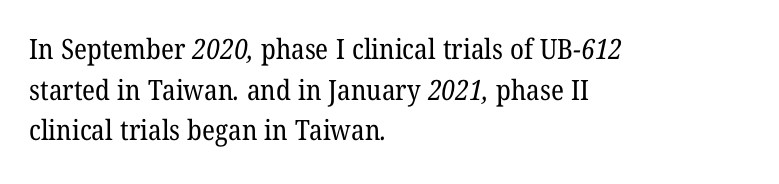
The image shows 28 px regular-weight serif type; set left-aligned, normal line spacing (1.45x), normal letter spacing, not underlined; low stroke contrast and a medium x-height.
